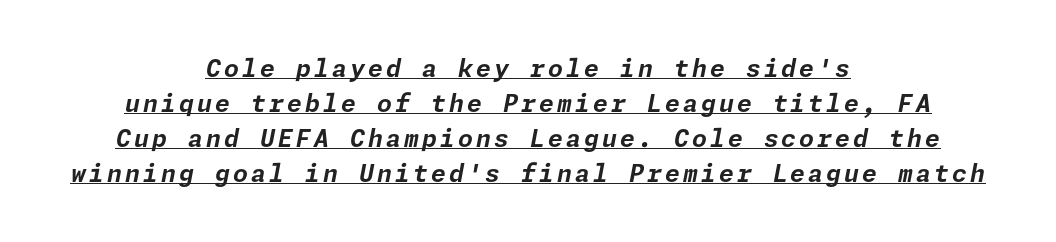
Q: Is the text bold? A: Yes.
Q: Is the text italic (slanted)? A: Yes, it leans right by about 11 degrees.
Q: Is the text underlined? A: Yes.
Q: How is the paragraph aligned? A: Centered.
Q: Is the spacing between lines tight, normal or loose? A: Normal.
